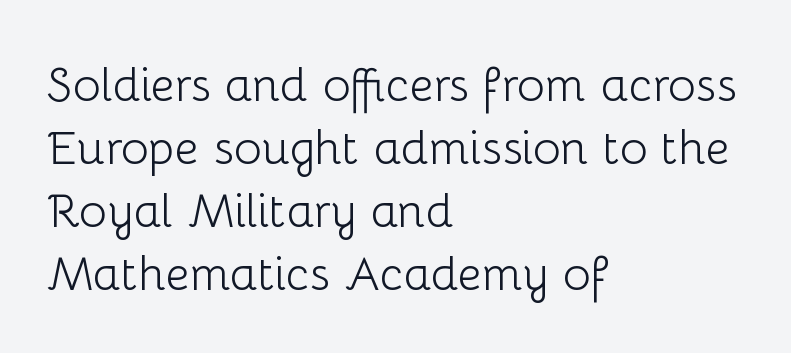
The image shows 47 px light sans-serif type, upright; set left-aligned, normal line spacing (1.34x), normal letter spacing, not underlined; low stroke contrast and a medium x-height.
